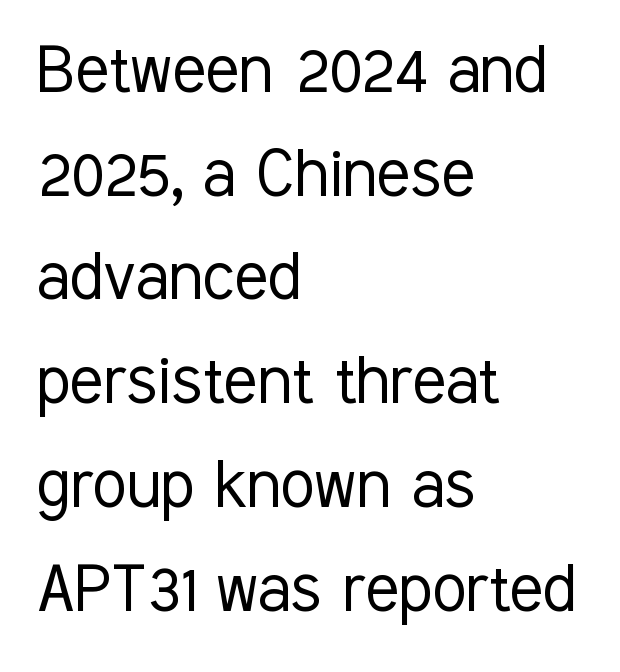
Character widths vary here, with narrow letters taking less room than wide ones. Letters rest on an invisible, unmarked baseline. These lines were composed using upright roman letters. Stem width sits at or under what a default text font uses.
